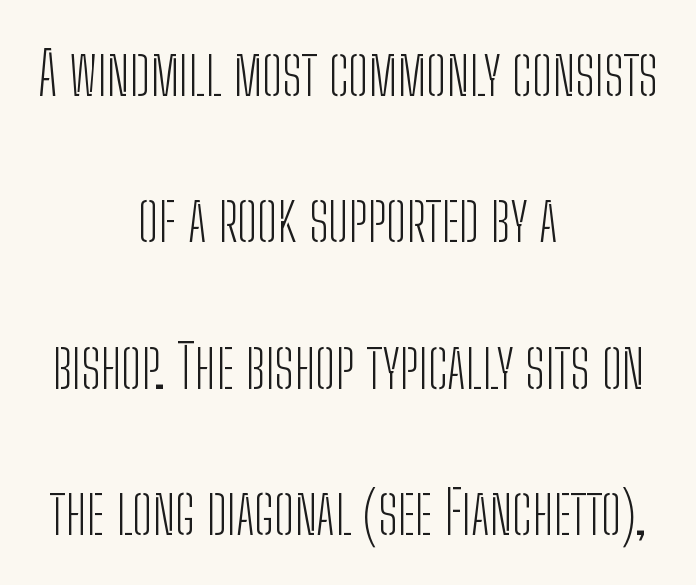
{"serif": "no", "italic": "no", "bold": "no", "weight": "light", "width": "condensed", "stroke_contrast": "low", "x_height": "medium", "monospaced": "no", "underline": "no", "align": "center", "line_spacing": "loose", "line_spacing_ratio": 2.44, "letter_spacing": "normal", "letter_spacing_em": 0.0, "glyph_px": 60}
